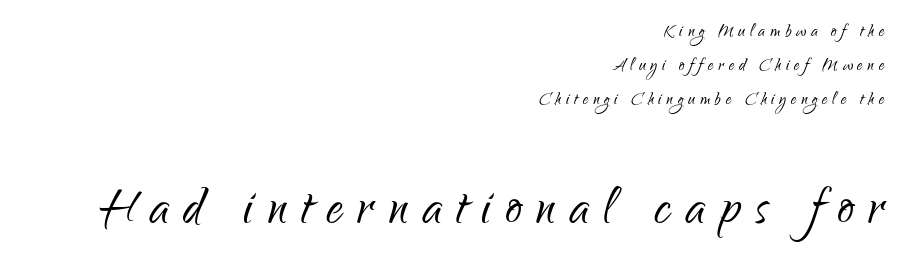
The baseline area is clear. Regarding serifs, this sample does without them. Does the leading feel generous? No, just average. The rendering uses natural spacing where letterforms have individual widths.
